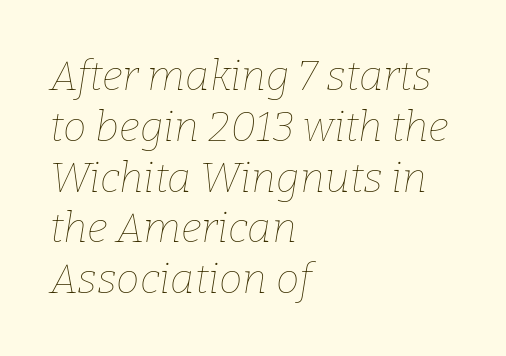
The image shows 42 px thin type, italic (leaning right); set left-aligned, line spacing 1.21x, normal letter spacing, not underlined; low stroke contrast and a medium x-height.
